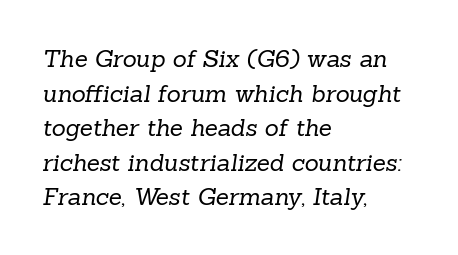
The image shows 24 px text type; set left-aligned, normal line spacing (1.44x), normal letter spacing, not underlined.
